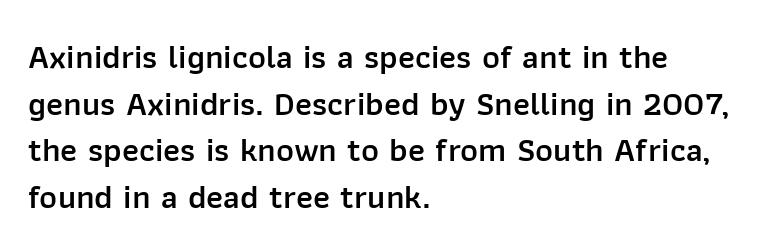
Is the letter spacing exaggerated? No — it looks like the ordinary default. Unmarked baselines from the first word to the last. Is there much room between lines? A standard amount, neither cramped nor airy. The rendering anchors every line to the left-hand side. This is the regular roman posture of the typeface. Grotesque or geometric, the face here clearly has no serifs.
